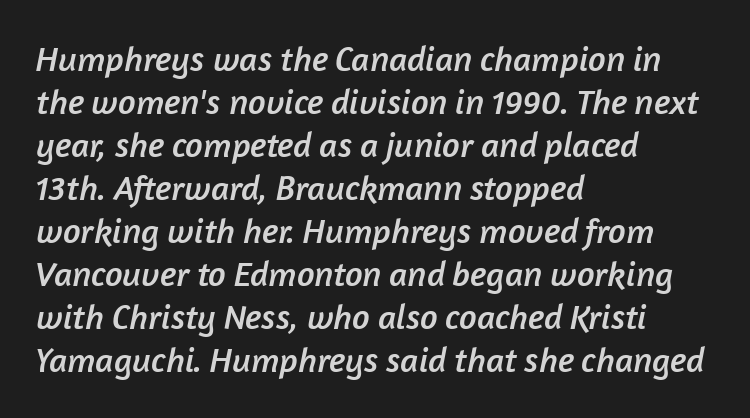
The letters advance in unequal steps, a hallmark of proportional type. Layout note: lines flush left. Each word holds together tightly as a unit, with standard inter-letter gaps. Only glyphs here, with clear space below each row.
